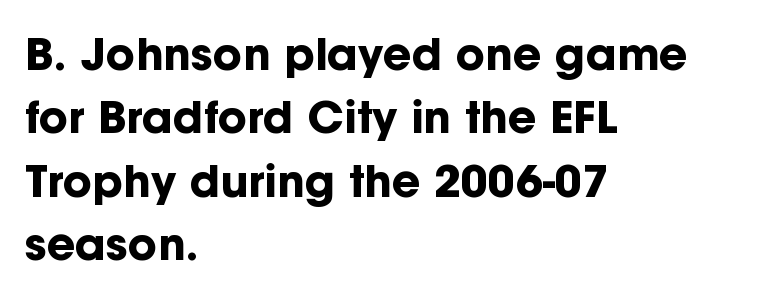
Where is the straight margin? On the left. The lettering holds an erect, upright posture throughout. Note the varied advance widths — an 'i' is clearly narrower than an 'm'. The space beneath each line is pristine and unruled. Check where the strokes stop: nothing finishes them off — pure sans.
